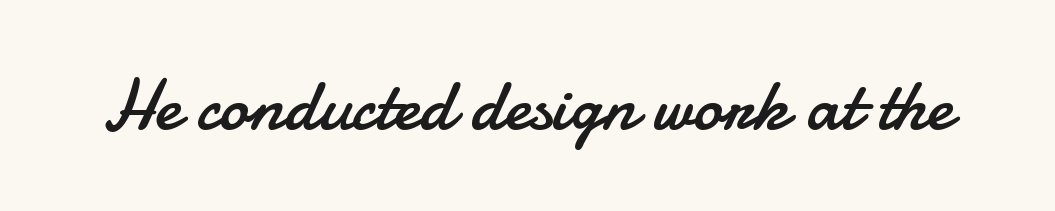
You could call the tracking neutral — neither tight nor loose. Are there feet on the stems? There aren't — it's a sans. A light-to-regular cut is what we see here. This rendering features lettering with no underline. This sample has the flowing, uneven cadence of proportional lettering.
